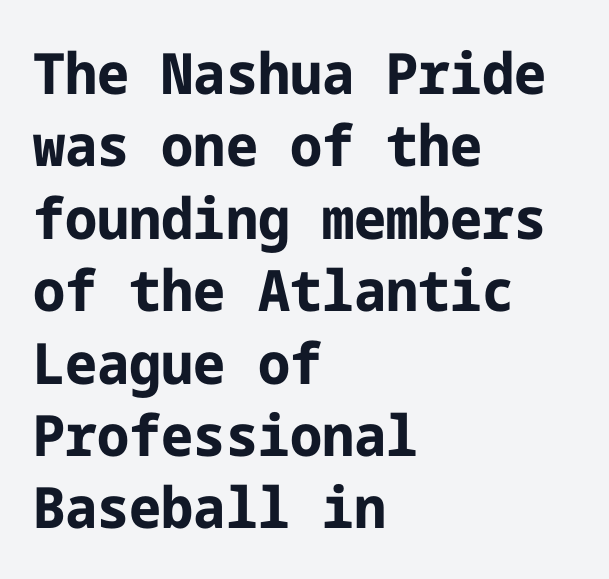
This is roman type, the default non-slanted kind. Set as a true bold cut, around the 700 mark. The paragraph has a hard left edge and a soft right edge. The baseline area is clear. Glyph-to-glyph distance matches everyday printed text.
